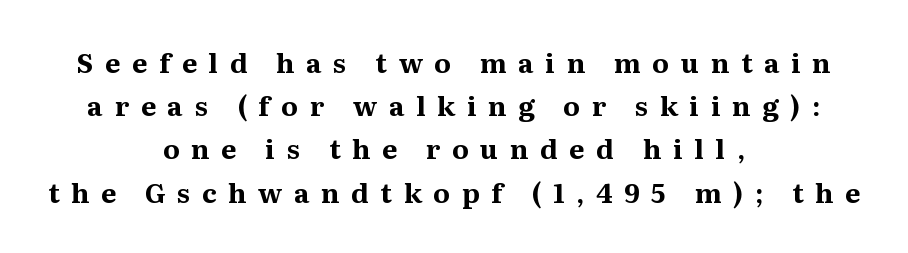
The image shows 27 px bold type, upright; set centered, normal line spacing (1.6x), unusually wide letter spacing (+0.43 em), not underlined.
